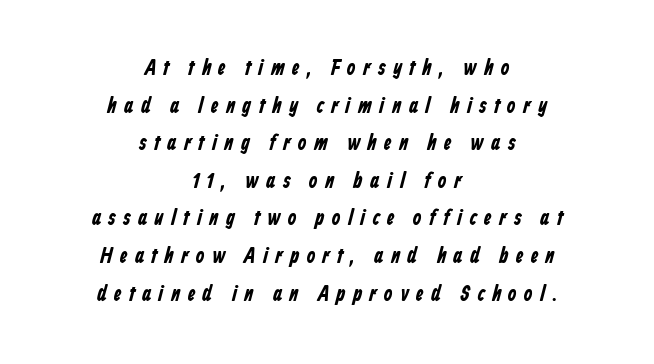
{"bold": "yes", "underline": "no", "align": "center", "line_spacing_ratio": 1.71, "letter_spacing": "wide", "letter_spacing_em": 0.34, "glyph_px": 22}
